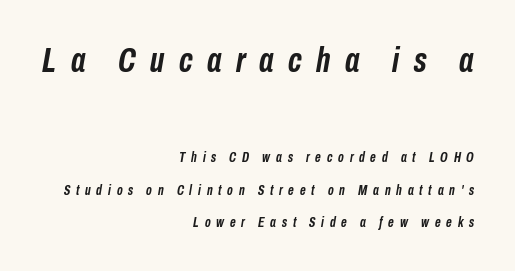
The image shows 35 px semibold, condensed type, italic (leaning right); set right-aligned, loose line spacing (2.3x), unusually wide letter spacing (+0.41 em), not underlined; the first (top) block is 2.5x larger; low stroke contrast and a medium x-height.
